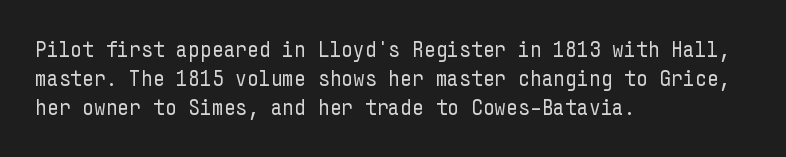
Nothing unusual about the tracking: characters are spaced as the font intends. Caption: multi-line text, flush left, ragged right. How would I describe the line gaps? Plain and ordinary. Unbolded letterforms with no extra heft.
